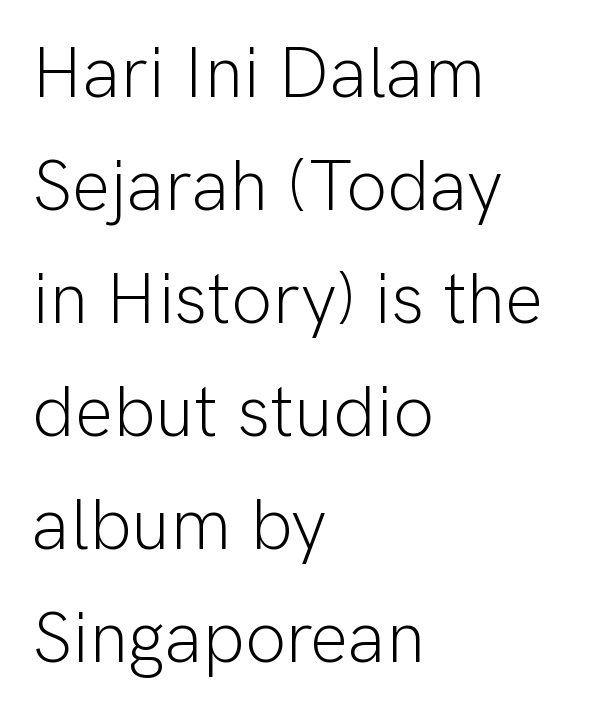
The image shows 72 px light sans-serif type, upright; set left-aligned, normal line spacing (1.57x), normal letter spacing, not underlined; low stroke contrast and a medium x-height.
